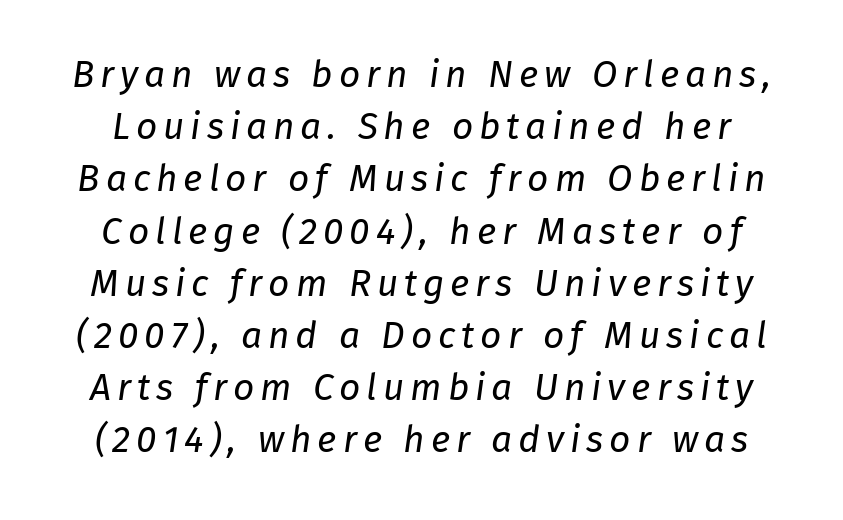
{"italic": "yes", "lean": "right", "slant_degrees": 8, "bold": "no", "weight": "regular", "width": "normal", "stroke_contrast": "low", "x_height": "medium", "monospaced": "no", "underline": "no", "line_spacing": "normal", "line_spacing_ratio": 1.41, "glyph_px": 37}
